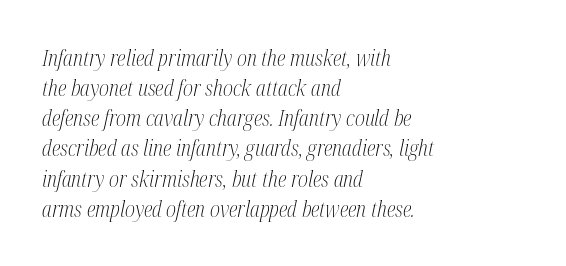
The image shows 22 px text type, italic (leaning right); set left-aligned, normal line spacing (1.37x), normal letter spacing, not underlined.
